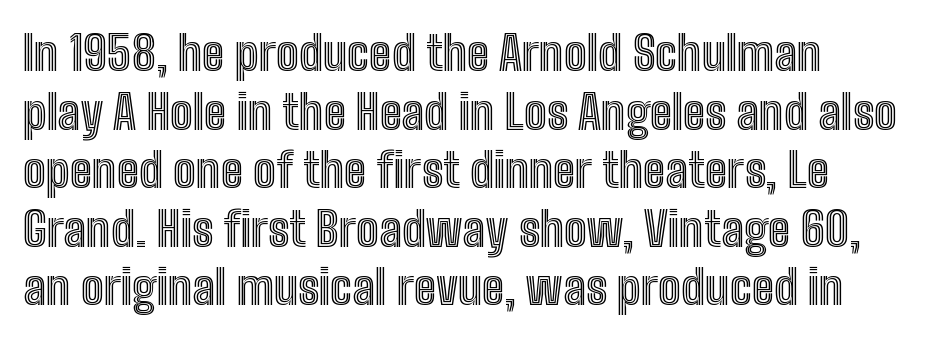
The image shows 48 px condensed type, upright; set line spacing 1.22x, normal letter spacing, not underlined; a medium x-height.
